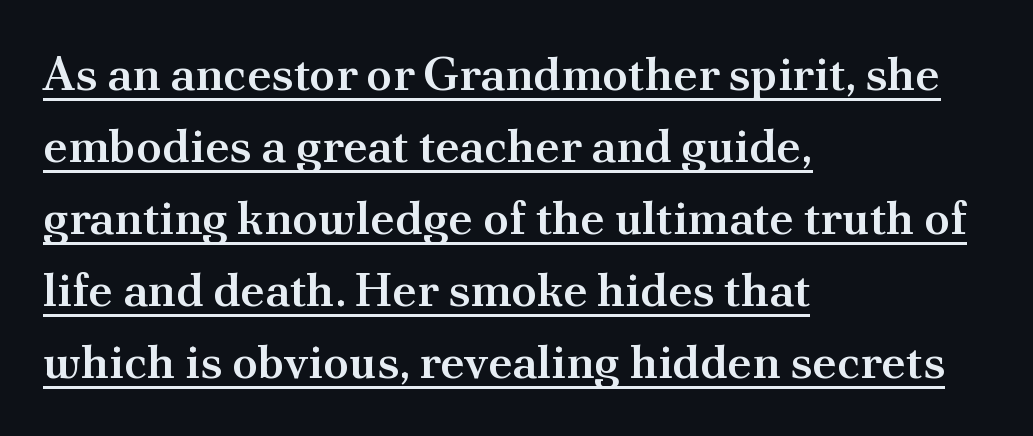
The image shows 47 px semibold serif type, upright; set left-aligned, normal line spacing (1.53x), normal letter spacing, underlined; medium stroke contrast and a small x-height.
